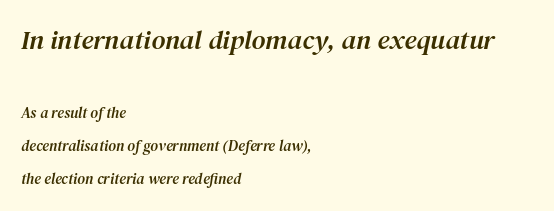
Q: Is the text italic (slanted)? A: Yes, it leans right by about 12 degrees.
Q: Is the text underlined? A: No.
Q: How is the paragraph aligned? A: Left-aligned.
Q: Is the spacing between letters normal or unusually wide? A: Normal.
Q: Is the spacing between lines tight, normal or loose? A: Loose.
Q: Which block of text is set in a larger size, the first (top) or the second (bottom)? A: The first (top) one.
